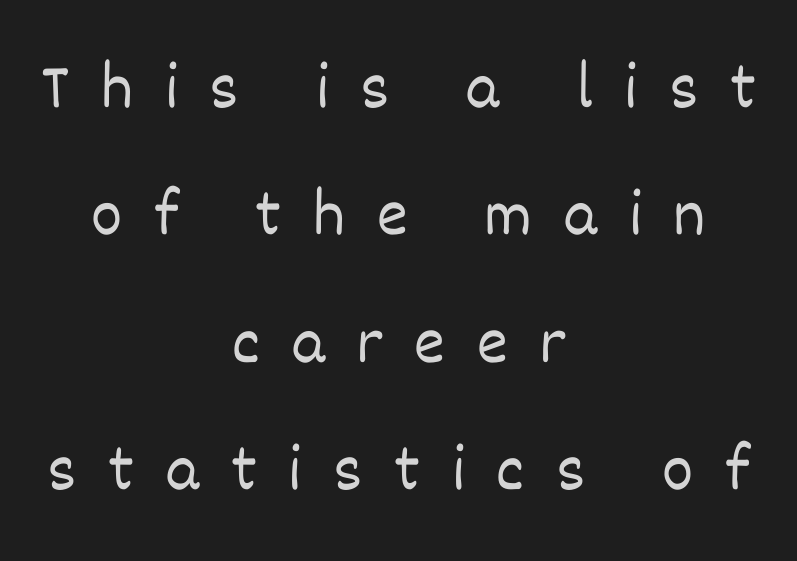
The image shows 66 px light type, upright; set centered, loose line spacing (1.93x), unusually wide letter spacing (+0.48 em), not underlined; low stroke contrast and a large x-height.
